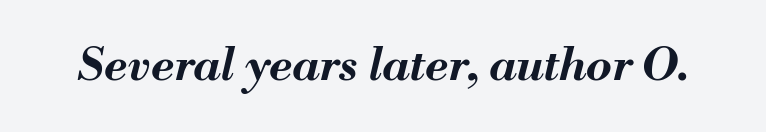
{"italic": "yes", "lean": "right", "slant_degrees": 13, "bold": "yes", "weight": "bold", "width": "normal", "stroke_contrast": "medium", "x_height": "small", "monospaced": "no", "underline": "no", "letter_spacing": "normal", "letter_spacing_em": 0.0, "glyph_px": 46}
